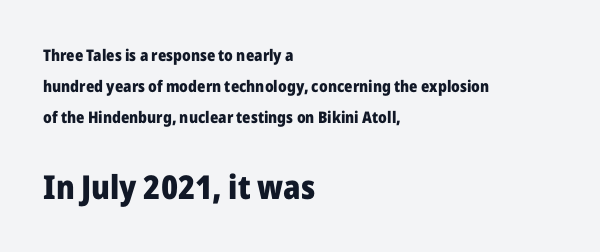
The image shows 33 px heavy sans-serif type, upright; set left-aligned, loose line spacing (1.94x), normal letter spacing, not underlined; the second (bottom) block is 2.06x larger; low stroke contrast and a medium x-height.
